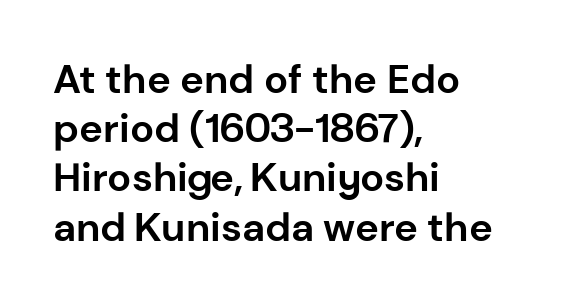
Q: Is the text bold? A: Yes.
Q: Is the text italic (slanted)? A: No, it is upright.
Q: Is the typeface a serif or a sans-serif typeface? A: Sans-serif.
Q: Is the text underlined? A: No.
Q: How is the paragraph aligned? A: Left-aligned.
Q: Is the spacing between letters normal or unusually wide? A: Normal.
Q: Width (condensed, normal, or wide)? A: Normal.
Q: Stroke contrast? A: Low.
Q: x-height? A: Medium.
Q: Monospaced? A: No.
